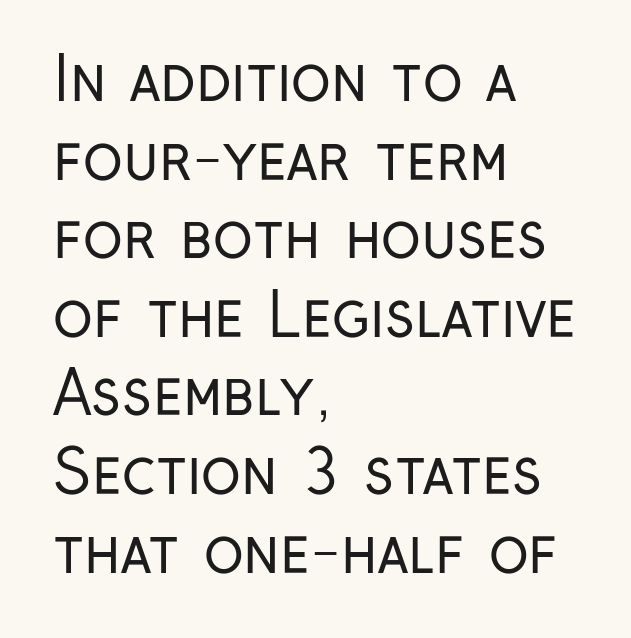
The image shows 60 px regular-weight, condensed sans-serif type, upright; set left-aligned, normal line spacing (1.31x), normal letter spacing, not underlined; low stroke contrast and a medium x-height.
